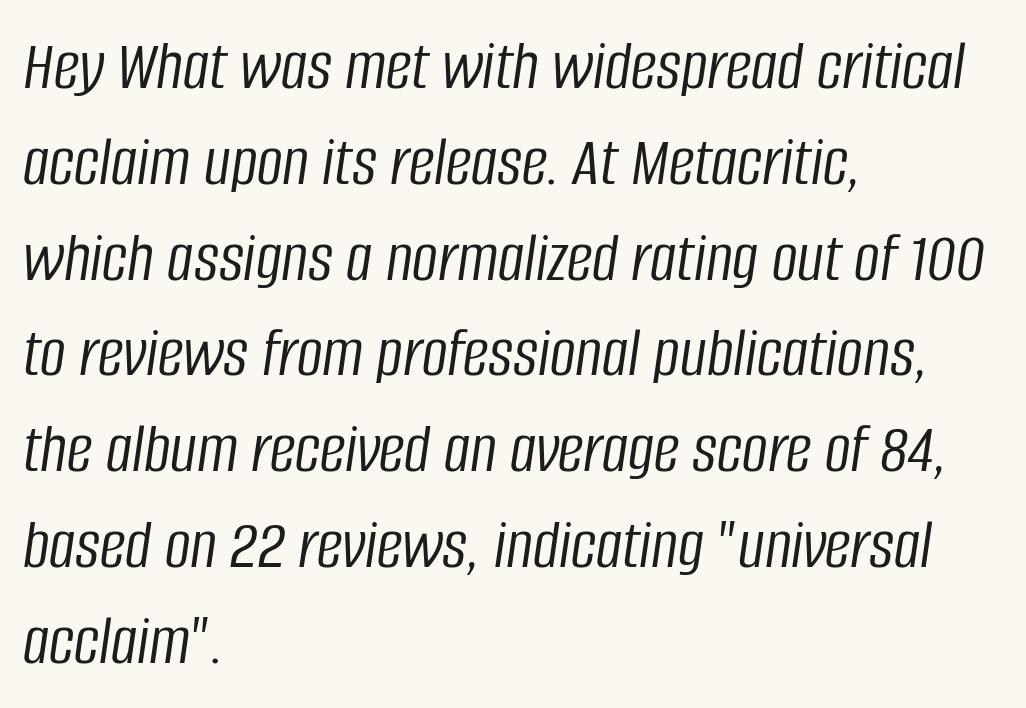
The image shows 72 px light, condensed type, italic (leaning right); set left-aligned, normal line spacing (1.33x), normal letter spacing, not underlined; low stroke contrast and a large x-height.
